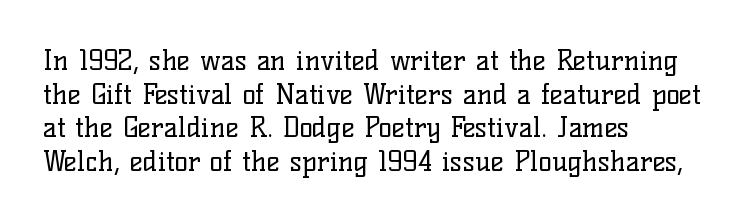
Q: Is the text bold? A: No.
Q: Is the text italic (slanted)? A: No, it is upright.
Q: Is the typeface a serif or a sans-serif typeface? A: Serif.
Q: Is the text underlined? A: No.
Q: How is the paragraph aligned? A: Left-aligned.
Q: Is the spacing between letters normal or unusually wide? A: Normal.
Q: Width (condensed, normal, or wide)? A: Normal.
Q: Stroke contrast? A: Low.
Q: x-height? A: Medium.
Q: Monospaced? A: No.
